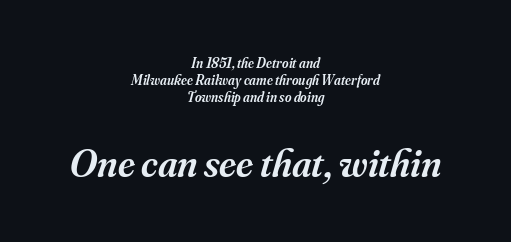
Q: Is the text bold? A: Semi-bold.
Q: Is the text italic (slanted)? A: Yes, it leans right by about 16 degrees.
Q: Is the typeface a serif or a sans-serif typeface? A: Serif.
Q: Is the text underlined? A: No.
Q: How is the paragraph aligned? A: Centered.
Q: Is the spacing between letters normal or unusually wide? A: Normal.
Q: Which block of text is set in a larger size, the first (top) or the second (bottom)? A: The second (bottom) one.
Q: Width (condensed, normal, or wide)? A: Normal.
Q: Stroke contrast? A: Medium.
Q: x-height? A: Small.
Q: Monospaced? A: No.
